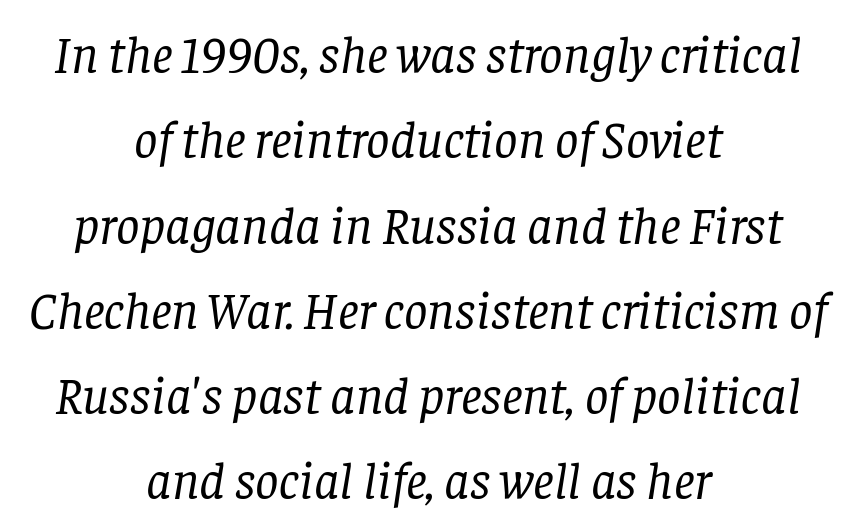
Q: Is the text bold? A: No.
Q: Is the text italic (slanted)? A: Yes, it leans right by about 8 degrees.
Q: Is the typeface a serif or a sans-serif typeface? A: Serif.
Q: Is the text underlined? A: No.
Q: How is the paragraph aligned? A: Centered.
Q: Is the spacing between letters normal or unusually wide? A: Normal.
Q: Is the spacing between lines tight, normal or loose? A: Normal.
Q: Width (condensed, normal, or wide)? A: Normal.
Q: Stroke contrast? A: Low.
Q: x-height? A: Large.
Q: Monospaced? A: No.
